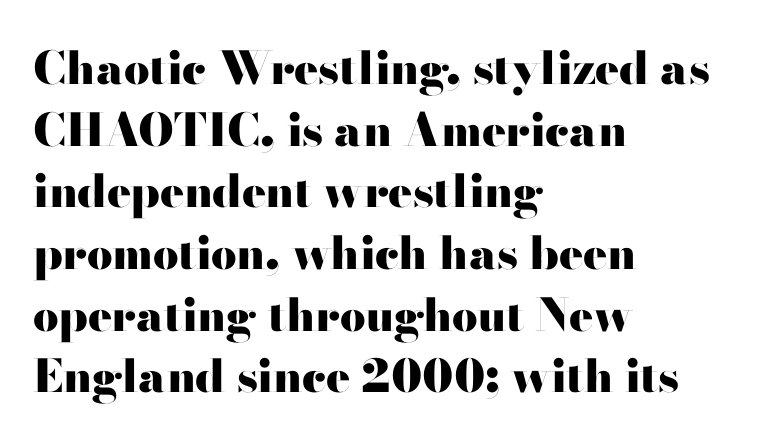
Q: Is the text bold? A: Yes.
Q: Is the text italic (slanted)? A: No, it is upright.
Q: Is the typeface a serif or a sans-serif typeface? A: Sans-serif.
Q: Is the text underlined? A: No.
Q: How is the paragraph aligned? A: Left-aligned.
Q: Is the spacing between letters normal or unusually wide? A: Normal.
Q: Is the spacing between lines tight, normal or loose? A: Normal.
Q: Width (condensed, normal, or wide)? A: Wide.
Q: Stroke contrast? A: High.
Q: x-height? A: Small.
Q: Monospaced? A: No.
